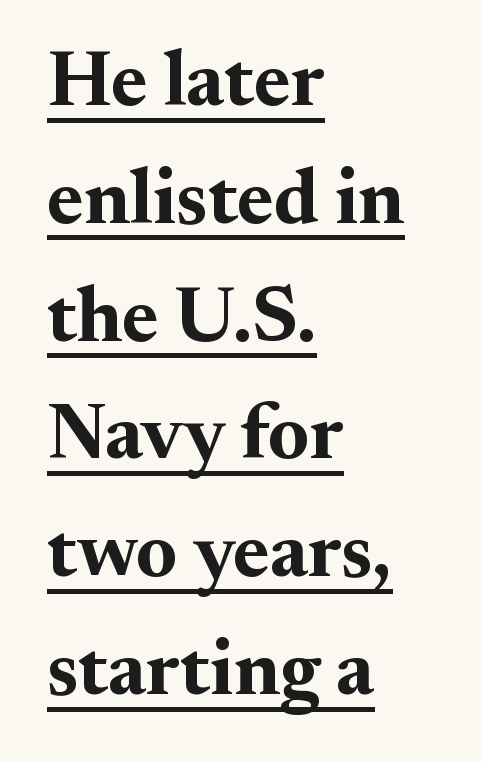
{"serif": "yes", "italic": "no", "bold": "yes", "weight": "bold", "width": "normal", "stroke_contrast": "medium", "x_height": "small", "monospaced": "no", "underline": "yes", "align": "left", "line_spacing": "normal", "line_spacing_ratio": 1.51, "letter_spacing": "normal", "letter_spacing_em": 0.0, "glyph_px": 78}
